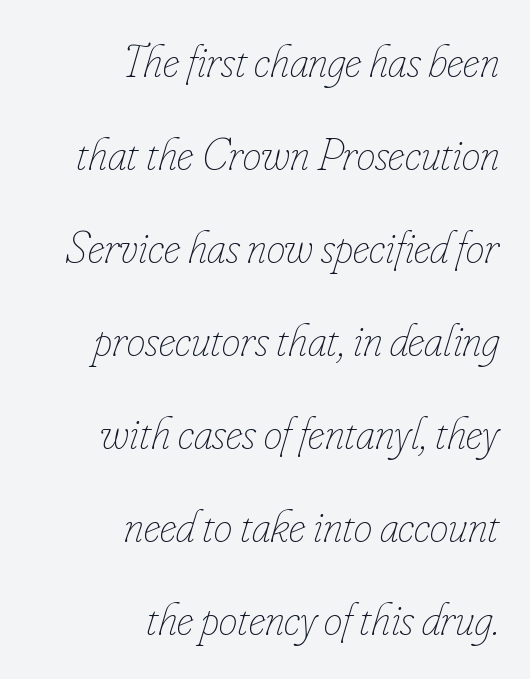
Q: Is the text bold? A: No.
Q: Is the text italic (slanted)? A: Yes, it leans right by about 16 degrees.
Q: Is the text underlined? A: No.
Q: How is the paragraph aligned? A: Right-aligned.
Q: Is the spacing between letters normal or unusually wide? A: Normal.
Q: Is the spacing between lines tight, normal or loose? A: Loose.
Q: Width (condensed, normal, or wide)? A: Condensed.
Q: Stroke contrast? A: Low.
Q: x-height? A: Small.
Q: Monospaced? A: No.
